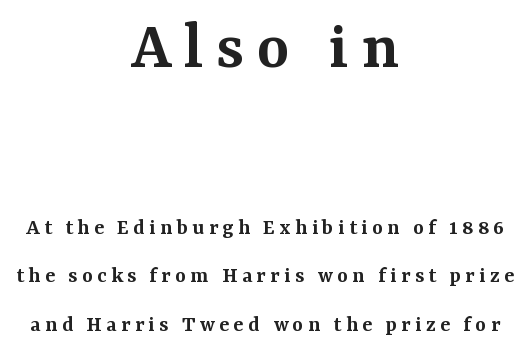
The image shows 69 px semibold serif type, upright; set centered, loose line spacing (2.11x), not underlined; the first (top) block is 3.0x larger; medium stroke contrast and a medium x-height.
